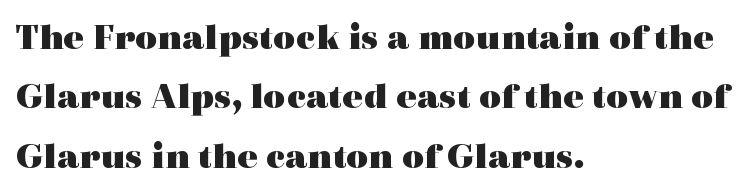
Vertical spacing — default. Glance below the letters and you will spot only blank space. Ordinary non-slanted type is in use. The face used here is proportionally spaced, like ordinary book or web type. What kind of face is this? One with serifs.
